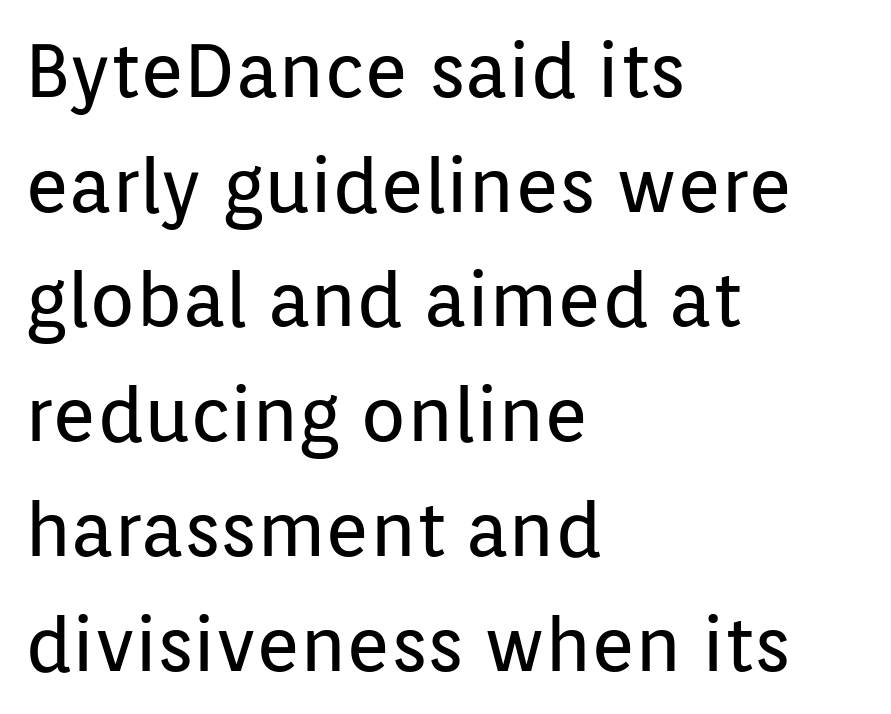
{"serif": "no", "italic": "no", "bold": "no", "weight": "regular", "width": "normal", "stroke_contrast": "low", "x_height": "medium", "monospaced": "no", "underline": "no", "align": "left", "line_spacing": "normal", "line_spacing_ratio": 1.53, "letter_spacing": "normal", "letter_spacing_em": 0.0, "glyph_px": 75}
